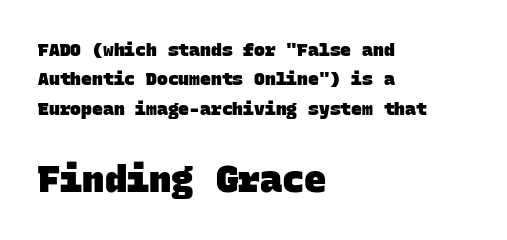
Q: Is the text bold? A: Yes.
Q: Is the typeface a serif or a sans-serif typeface? A: Sans-serif.
Q: Is the text underlined? A: No.
Q: How is the paragraph aligned? A: Left-aligned.
Q: Is the spacing between letters normal or unusually wide? A: Normal.
Q: Is the spacing between lines tight, normal or loose? A: Normal.
Q: Which block of text is set in a larger size, the first (top) or the second (bottom)? A: The second (bottom) one.
Q: Width (condensed, normal, or wide)? A: Normal.
Q: Stroke contrast? A: Low.
Q: x-height? A: Large.
Q: Monospaced? A: Yes.
